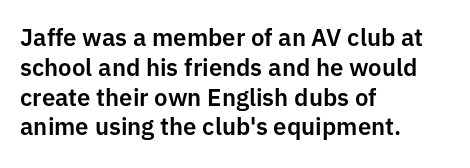
The image shows 24 px text type, upright; set left-aligned, line spacing 1.24x, normal letter spacing, not underlined.
